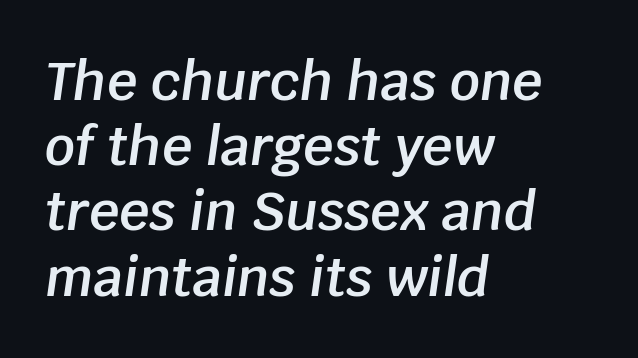
A classic flush-left, rag-right setting is used for this passage. Bold? Not quite — semibold, heavier than regular but stopping short. Words appear dense and cohesive because spacing is normal. Quick note: underline off. The text carries the slant typical of an italic or oblique font.
